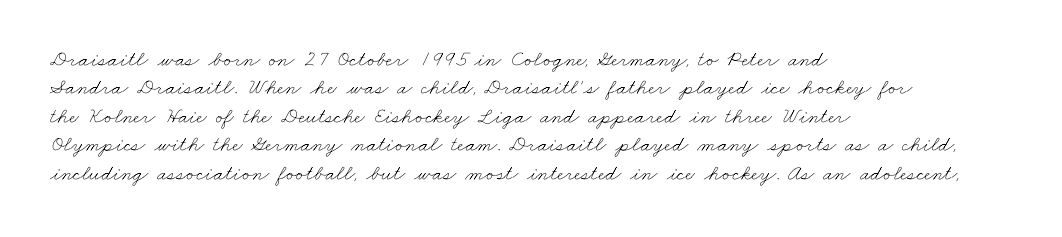
Students, note that the glyphs here touch the page at normal intervals. Leading: standard. The foot of each line stays bare and open. The typesetter chose a ragged-right arrangement here.
